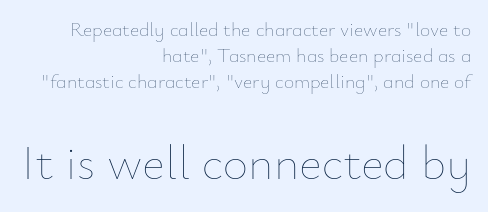
Rule under the text: the space is simply empty. Think of a printed novel: that variable character pitch is what you see here. Upright lettering throughout. Summary of weight: not heavy and not bold. The rows are spaced the way most documents space them.
